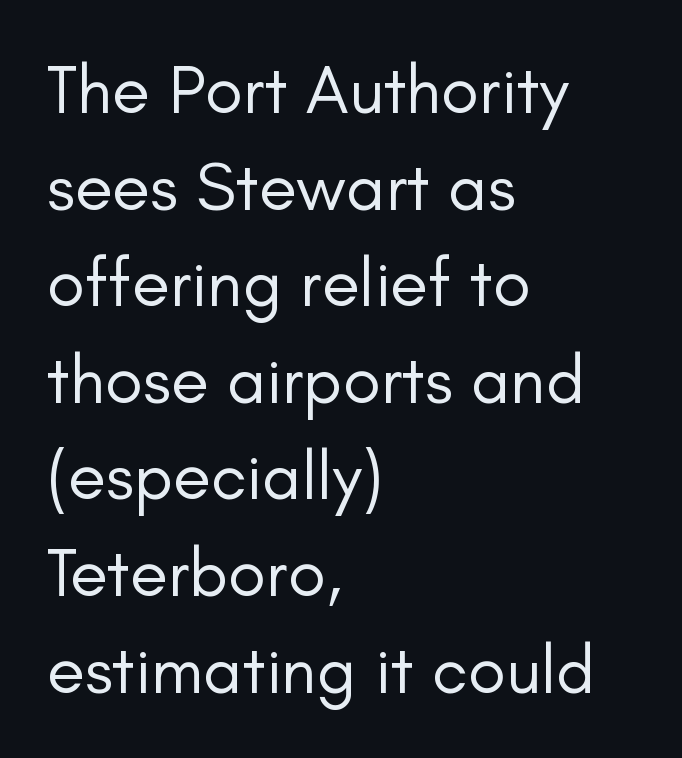
Q: Is the text bold? A: No.
Q: Is the text italic (slanted)? A: No, it is upright.
Q: Is the typeface a serif or a sans-serif typeface? A: Sans-serif.
Q: Is the text underlined? A: No.
Q: How is the paragraph aligned? A: Left-aligned.
Q: Is the spacing between letters normal or unusually wide? A: Normal.
Q: Is the spacing between lines tight, normal or loose? A: Normal.
Q: Width (condensed, normal, or wide)? A: Normal.
Q: Stroke contrast? A: Low.
Q: x-height? A: Small.
Q: Monospaced? A: No.
